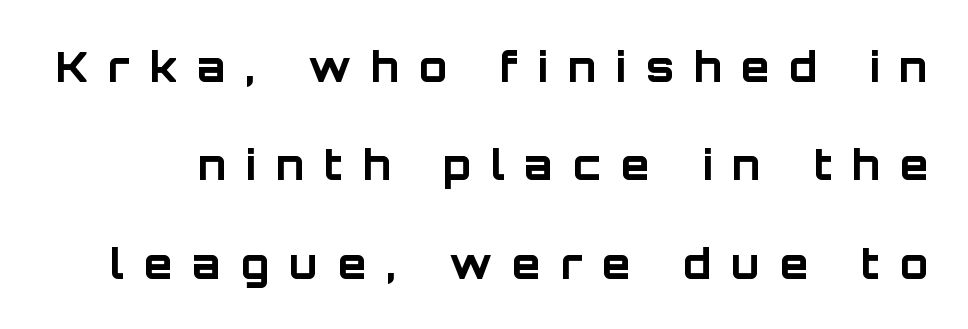
The image shows 41 px bold sans-serif type, upright; set loose line spacing (2.4x), unusually wide letter spacing (+0.49 em), not underlined; low stroke contrast and a large x-height.
